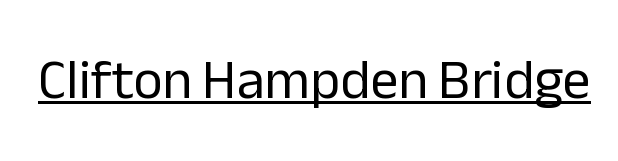
{"serif": "no", "italic": "no", "bold": "no", "weight": "regular", "width": "normal", "stroke_contrast": "low", "x_height": "medium", "monospaced": "no", "underline": "yes", "letter_spacing": "normal", "letter_spacing_em": 0.0, "glyph_px": 56}
